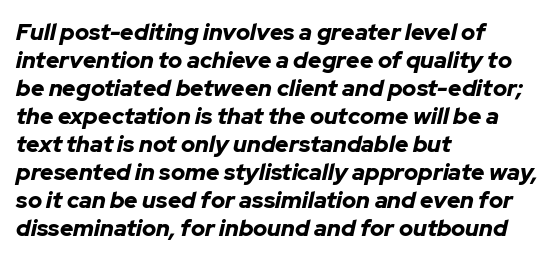
The image shows 23 px bold type, italic (leaning right); set left-aligned, line spacing 1.22x, normal letter spacing, not underlined.
